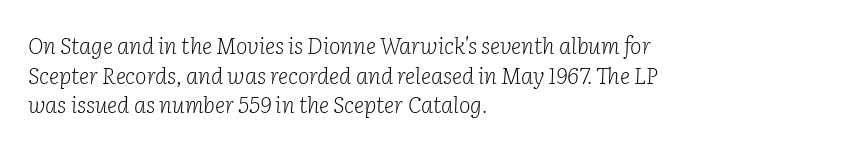
{"italic": "yes", "lean": "right", "slant_degrees": 2, "bold": "no", "underline": "no", "align": "left", "line_spacing": "normal", "line_spacing_ratio": 1.35, "letter_spacing": "normal", "letter_spacing_em": 0.0, "glyph_px": 22}
